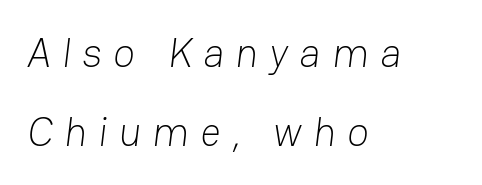
The image shows 40 px light sans-serif type; set left-aligned, loose line spacing (1.97x), unusually wide letter spacing (+0.28 em), not underlined; low stroke contrast and a medium x-height.
